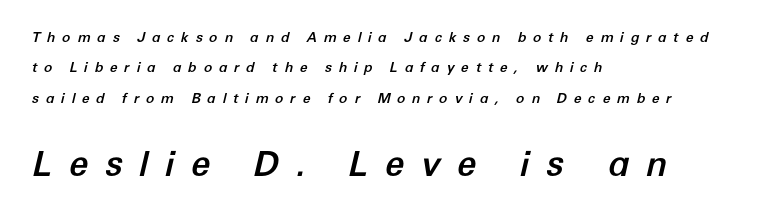
{"italic": "yes", "lean": "right", "slant_degrees": 12, "width": "normal", "stroke_contrast": "low", "x_height": "medium", "monospaced": "no", "underline": "no", "align": "left", "line_spacing": "loose", "line_spacing_ratio": 2.17, "letter_spacing": "wide", "letter_spacing_em": 0.47, "larger_block": "second", "size_ratio": 2.5, "glyph_px": 35}
